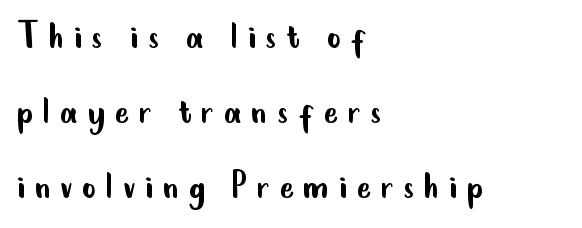
The space beneath each line is pristine and unruled. Think of a printed novel: that variable character pitch is what you see here. The tracking jumps out immediately: characters are airy and widely separated. Tall strokes in this sample are plumb rather than angled. Each stroke keeps to a modest, everyday thickness or less.
